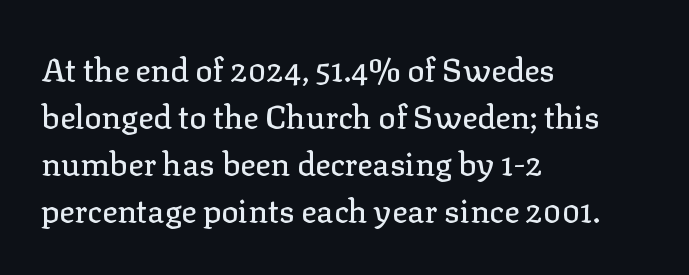
Q: Is the text italic (slanted)? A: No, it is upright.
Q: Is the typeface a serif or a sans-serif typeface? A: Serif.
Q: Is the text underlined? A: No.
Q: How is the paragraph aligned? A: Left-aligned.
Q: Is the spacing between letters normal or unusually wide? A: Normal.
Q: Is the spacing between lines tight, normal or loose? A: Normal.
Q: Width (condensed, normal, or wide)? A: Normal.
Q: Stroke contrast? A: Low.
Q: x-height? A: Medium.
Q: Monospaced? A: No.
